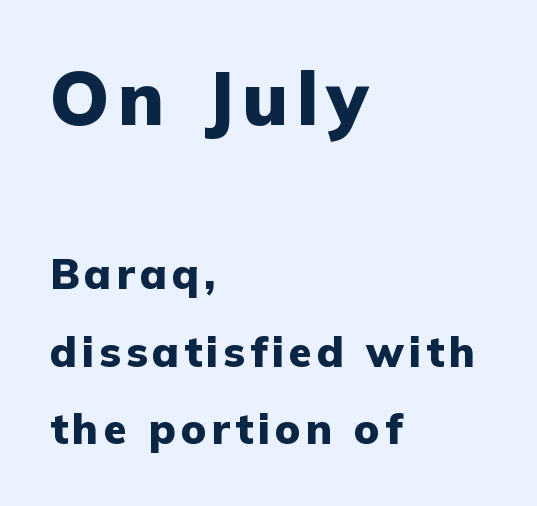
Notice how the stems are strictly vertical — no italics here. You could not count columns in this text — the font is proportionally spaced. The ragged edge is on the right, which tells us the setting is flush left. The string is rendered with underlining switched off. What weight is shown? A full bold with thick strokes. The emphasis by scale lands on block number one, above.
